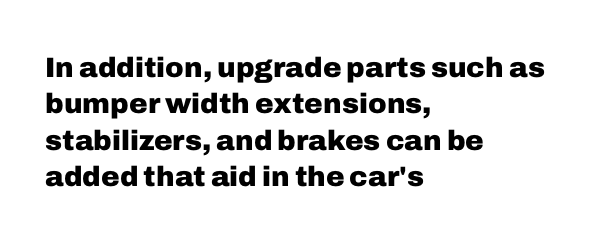
The image shows 28 px heavy sans-serif type, upright; set left-aligned, normal line spacing (1.3x), normal letter spacing, not underlined; low stroke contrast and a medium x-height.
